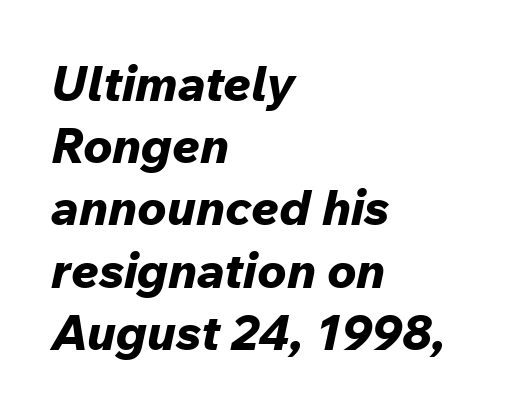
The face used here is rendered with its standard letterfit. The baseline area is clear. Heft: maximum for text — a bold. Think of a printed novel: that variable character pitch is what you see here.
